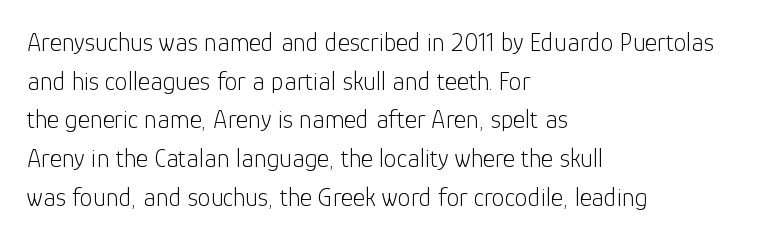
{"italic": "no", "bold": "no", "underline": "no", "align": "left", "line_spacing": "normal", "line_spacing_ratio": 1.49, "letter_spacing": "normal", "letter_spacing_em": 0.0, "glyph_px": 26}
